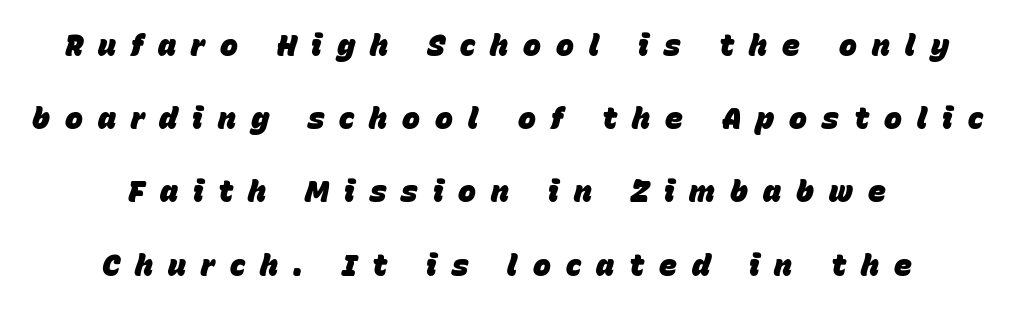
Descenders are the only things crossing below the line. Typographic density is high because the face is bold. The rendering uses natural spacing where letterforms have individual widths. Both edges are ragged and mirror each other, which tells us the setting is centered. An italicized treatment has been applied to the whole sample. Honestly, the letter spacing is so wide it's the main thing you notice.
